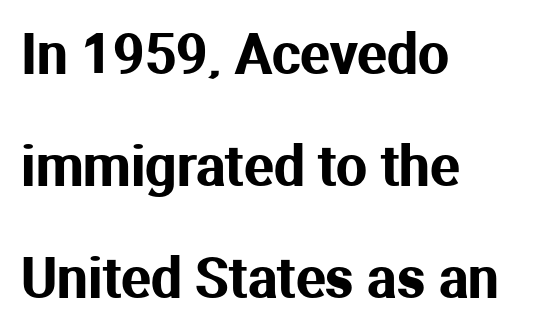
Q: Is the text italic (slanted)? A: No, it is upright.
Q: Is the typeface a serif or a sans-serif typeface? A: Sans-serif.
Q: Is the text underlined? A: No.
Q: How is the paragraph aligned? A: Left-aligned.
Q: Is the spacing between letters normal or unusually wide? A: Normal.
Q: Is the spacing between lines tight, normal or loose? A: Loose.
Q: Width (condensed, normal, or wide)? A: Normal.
Q: Stroke contrast? A: Medium.
Q: x-height? A: Medium.
Q: Monospaced? A: No.
